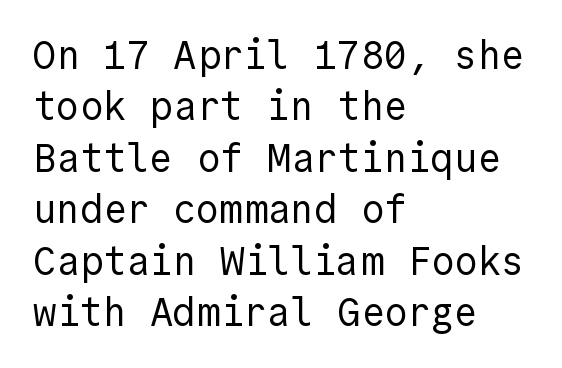
{"serif": "no", "italic": "no", "bold": "no", "weight": "regular", "width": "normal", "x_height": "medium", "underline": "no", "align": "left", "line_spacing": "normal", "line_spacing_ratio": 1.32, "letter_spacing": "normal", "letter_spacing_em": 0.0, "glyph_px": 39}
